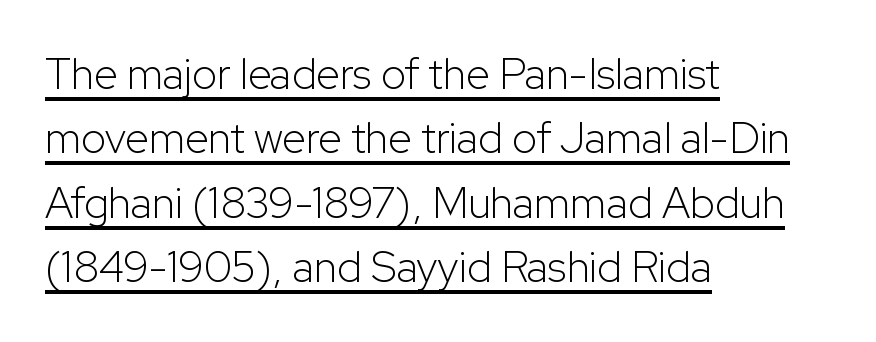
{"serif": "no", "italic": "no", "bold": "no", "weight": "light", "width": "normal", "stroke_contrast": "low", "x_height": "medium", "monospaced": "no", "underline": "yes", "align": "left", "line_spacing": "normal", "line_spacing_ratio": 1.5, "letter_spacing": "normal", "letter_spacing_em": 0.0, "glyph_px": 43}
